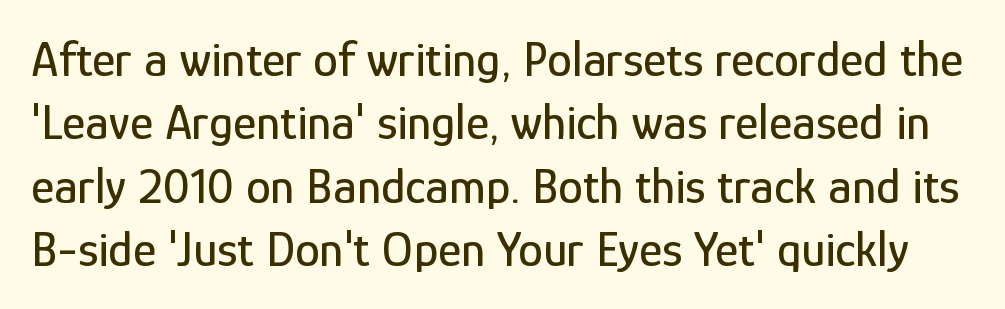
{"serif": "no", "italic": "no", "width": "condensed", "stroke_contrast": "low", "x_height": "medium", "monospaced": "no", "underline": "no", "line_spacing": "normal", "line_spacing_ratio": 1.27, "letter_spacing": "normal", "letter_spacing_em": 0.0, "glyph_px": 50}
